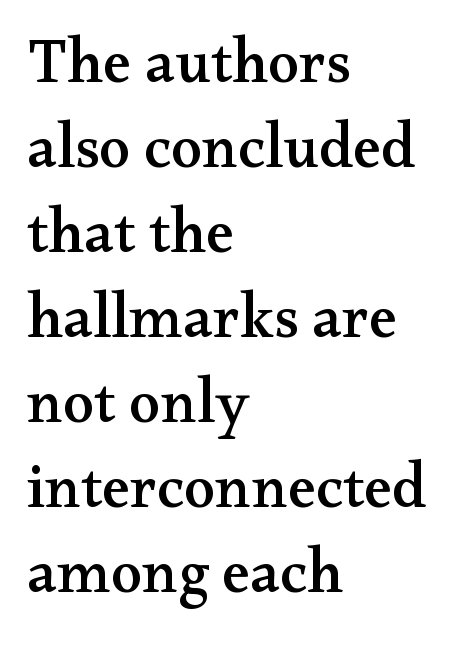
{"serif": "yes", "italic": "no", "width": "wide", "stroke_contrast": "medium", "x_height": "small", "monospaced": "no", "underline": "no", "align": "left", "line_spacing": "normal", "line_spacing_ratio": 1.35, "letter_spacing": "normal", "letter_spacing_em": 0.0, "glyph_px": 63}
